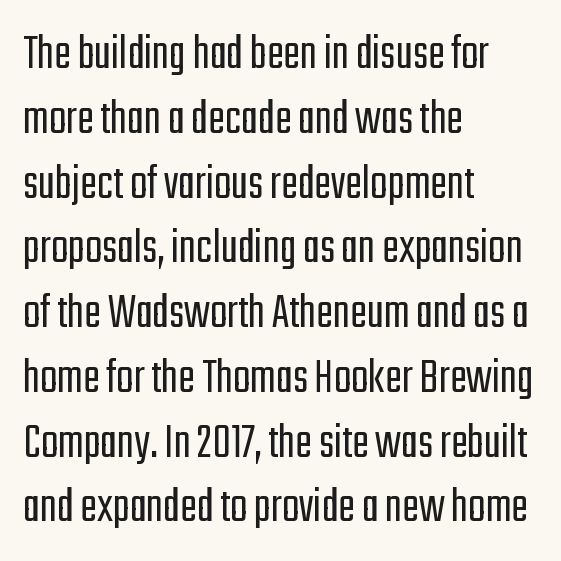
Q: Is the text bold? A: No.
Q: Is the text italic (slanted)? A: No, it is upright.
Q: Is the typeface a serif or a sans-serif typeface? A: Sans-serif.
Q: Is the text underlined? A: No.
Q: How is the paragraph aligned? A: Left-aligned.
Q: Is the spacing between letters normal or unusually wide? A: Normal.
Q: Is the spacing between lines tight, normal or loose? A: Normal.
Q: Width (condensed, normal, or wide)? A: Condensed.
Q: Stroke contrast? A: Low.
Q: x-height? A: Medium.
Q: Monospaced? A: No.
